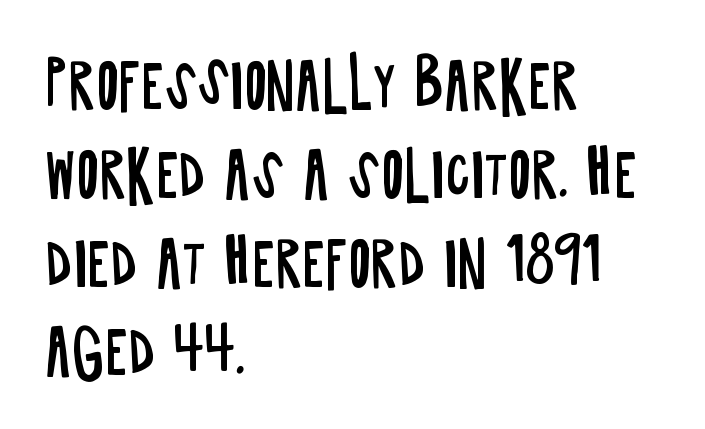
Q: Is the text bold? A: No.
Q: Is the text italic (slanted)? A: No, it is upright.
Q: Is the typeface a serif or a sans-serif typeface? A: Sans-serif.
Q: Is the text underlined? A: No.
Q: How is the paragraph aligned? A: Left-aligned.
Q: Is the spacing between letters normal or unusually wide? A: Normal.
Q: Is the spacing between lines tight, normal or loose? A: Normal.
Q: Width (condensed, normal, or wide)? A: Condensed.
Q: Stroke contrast? A: Low.
Q: x-height? A: Large.
Q: Monospaced? A: No.
